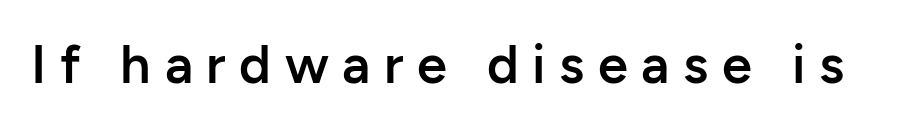
The font is running at a semibold setting, under full bold. I'd call this a sans setting — the letters go barefoot. This rendering widens character spacing well past its baseline value. Designer's note — italics off, roman on. Here the designer chose a conventional face with non-uniform glyph widths.
